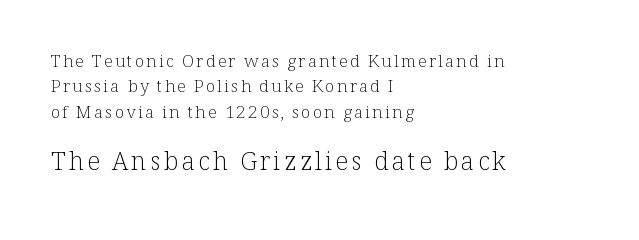
The image shows 25 px text type, upright; set left-aligned, normal line spacing (1.5x), not underlined; the second (bottom) block is 1.47x larger.
